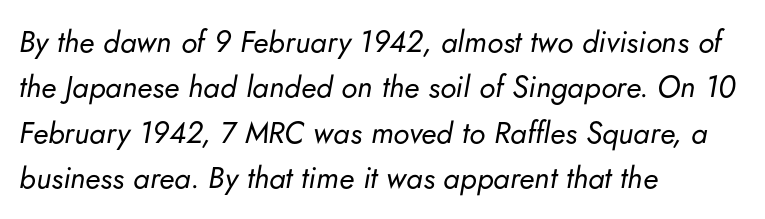
The image shows 30 px regular-weight type, italic (leaning right); set left-aligned, normal line spacing (1.51x), normal letter spacing, not underlined; low stroke contrast and a small x-height.
